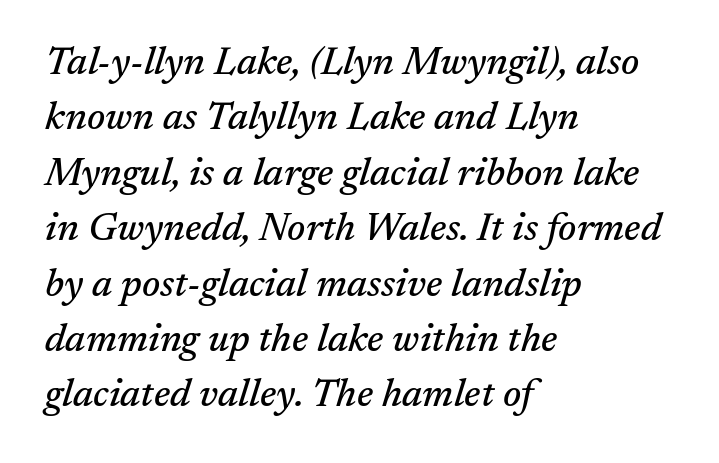
The strip under each line holds only bare page. Line starts are locked; line ends wander. Typographically, this falls in the serif category. Vertically, the passage feels balanced, rows spaced as you'd expect. Glyph-to-glyph distance matches everyday printed text.
